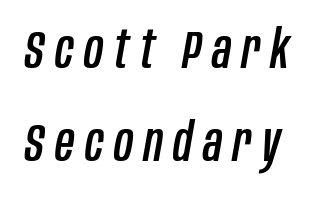
Q: Is the text italic (slanted)? A: Yes, it leans right by about 10 degrees.
Q: Is the text underlined? A: No.
Q: Is the spacing between letters normal or unusually wide? A: Unusually wide.
Q: Width (condensed, normal, or wide)? A: Condensed.
Q: Stroke contrast? A: Low.
Q: x-height? A: Large.
Q: Monospaced? A: No.
